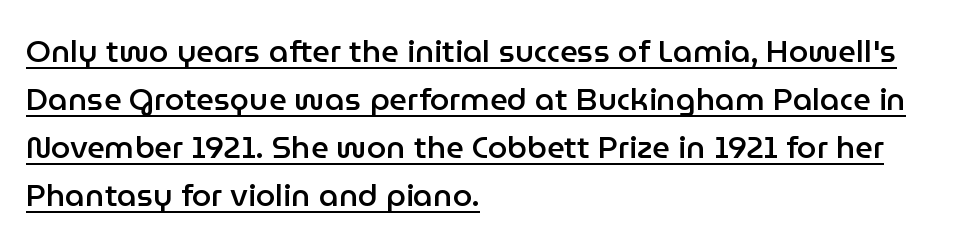
Q: Is the text bold? A: Semi-bold.
Q: Is the text italic (slanted)? A: No, it is upright.
Q: Is the typeface a serif or a sans-serif typeface? A: Sans-serif.
Q: Is the text underlined? A: Yes.
Q: How is the paragraph aligned? A: Left-aligned.
Q: Is the spacing between letters normal or unusually wide? A: Normal.
Q: Is the spacing between lines tight, normal or loose? A: Normal.
Q: Width (condensed, normal, or wide)? A: Normal.
Q: Stroke contrast? A: Low.
Q: x-height? A: Medium.
Q: Monospaced? A: No.
